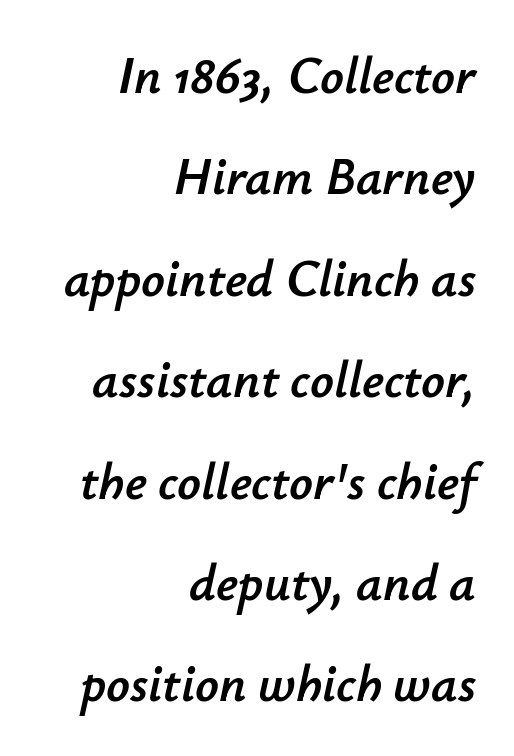
The image shows 52 px text type, italic (leaning right); set right-aligned, loose line spacing (1.95x), normal letter spacing, not underlined; low stroke contrast and a small x-height.
